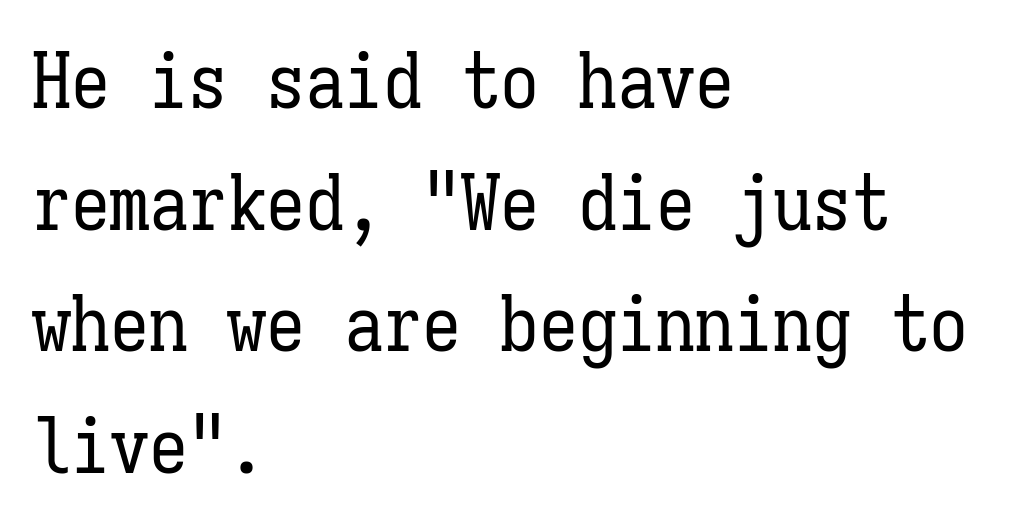
Spacing between characters is what you'd get straight out of the box. Weight class: somewhere from thin through regular. Left-aligned paragraph, ragged on the right. Spacing verdict: monospaced, one width for all characters. Characters remain perfectly vertical along every line.
